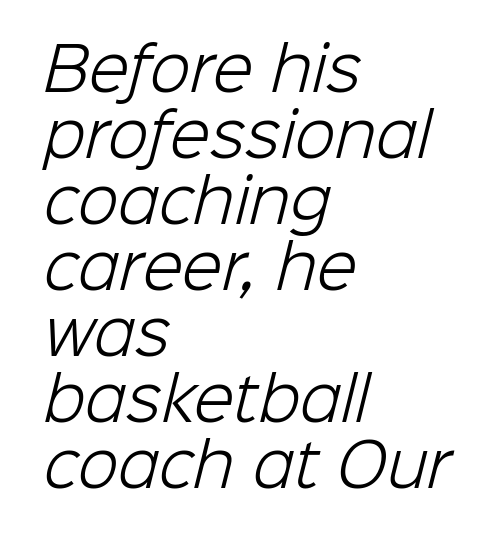
The image shows 59 px light sans-serif type; set left-aligned, tight line spacing (1.12x), normal letter spacing, not underlined; low stroke contrast and a medium x-height.
